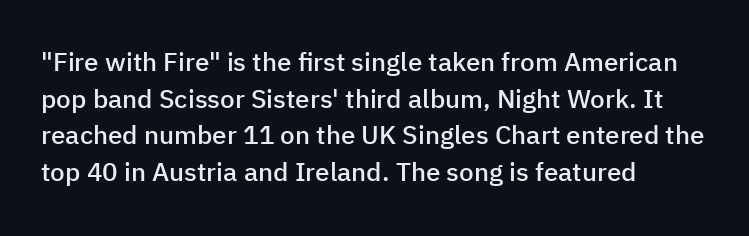
{"italic": "no", "bold": "semi", "underline": "no", "align": "left", "line_spacing": "normal", "line_spacing_ratio": 1.41, "letter_spacing": "normal", "letter_spacing_em": 0.0, "glyph_px": 26}
